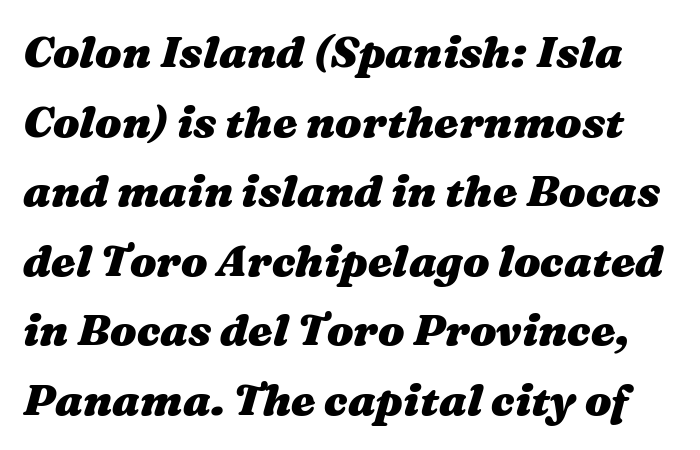
Q: Is the text bold? A: Yes.
Q: Is the text italic (slanted)? A: Yes, it leans right by about 16 degrees.
Q: Is the text underlined? A: No.
Q: Is the spacing between letters normal or unusually wide? A: Normal.
Q: Is the spacing between lines tight, normal or loose? A: Normal.
Q: Width (condensed, normal, or wide)? A: Wide.
Q: Stroke contrast? A: Medium.
Q: x-height? A: Medium.
Q: Monospaced? A: No.
